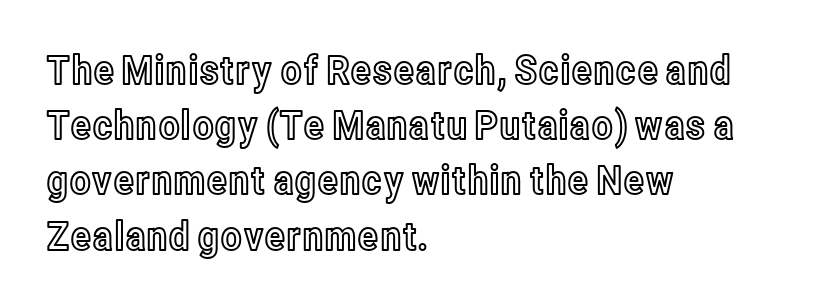
The letters stand upright; this is a roman face. Leftover space on each line is placed entirely after the last word. A typesetter would call this proportional, since set widths differ per character. Words appear dense and cohesive because spacing is normal. Honestly, there is no underline to notice here at all. Compared with typical paragraphs, the rows here are spaced about the same.
